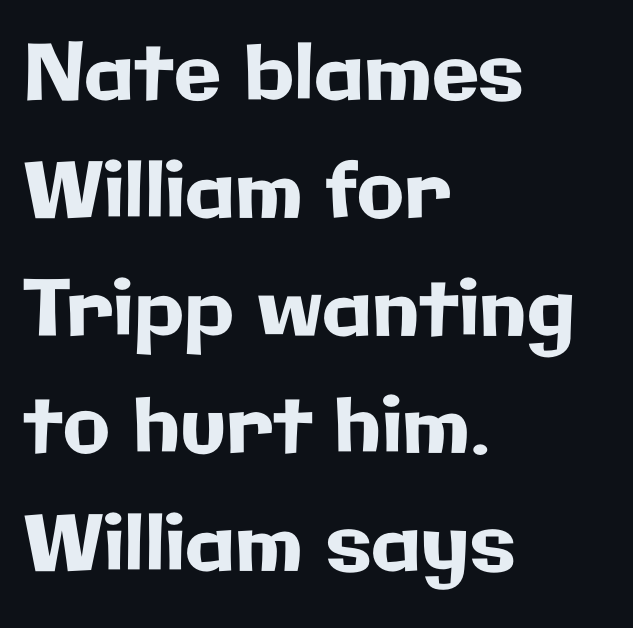
The letters sit at their default tracking, neither squeezed nor spread. Each letter's strokes conclude bluntly, with no projecting serifs. Letters rest on an invisible, unmarked baseline. A typesetter would call this proportional, since set widths differ per character. Tall strokes in this sample are plumb rather than angled. Does the copy run flush right? No — it runs flush left.
